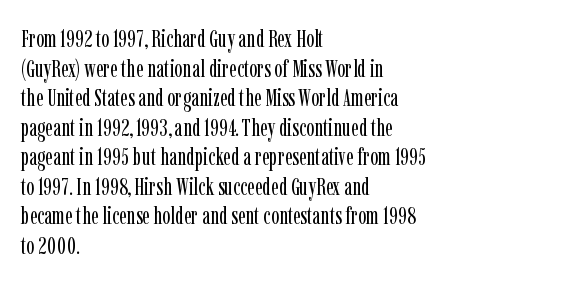
Q: Is the text bold? A: No.
Q: Is the text italic (slanted)? A: No, it is upright.
Q: Is the text underlined? A: No.
Q: How is the paragraph aligned? A: Left-aligned.
Q: Is the spacing between letters normal or unusually wide? A: Normal.
